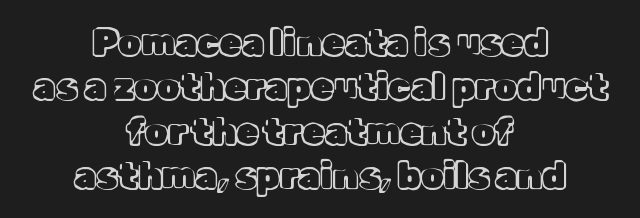
{"italic": "no", "width": "normal", "x_height": "medium", "monospaced": "no", "underline": "no", "align": "center", "line_spacing_ratio": 1.23, "letter_spacing": "normal", "letter_spacing_em": 0.0, "glyph_px": 36}
